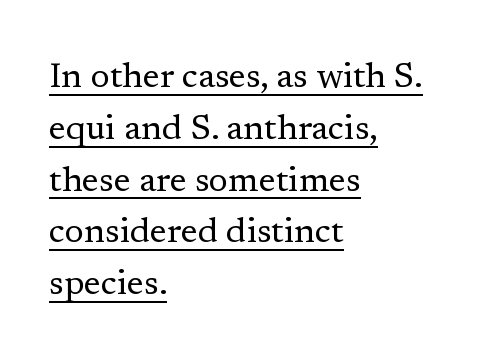
{"serif": "yes", "italic": "no", "bold": "no", "weight": "regular", "width": "normal", "stroke_contrast": "low", "x_height": "medium", "monospaced": "no", "underline": "yes", "align": "left", "line_spacing": "normal", "line_spacing_ratio": 1.48, "letter_spacing": "normal", "letter_spacing_em": 0.0, "glyph_px": 35}
